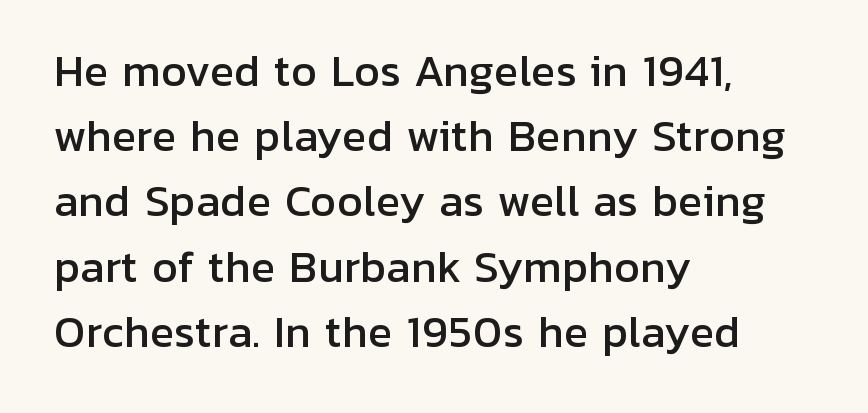
{"serif": "no", "italic": "no", "width": "normal", "stroke_contrast": "low", "x_height": "medium", "monospaced": "no", "underline": "no", "align": "left", "line_spacing": "normal", "line_spacing_ratio": 1.59, "letter_spacing": "normal", "letter_spacing_em": 0.0, "glyph_px": 41}
